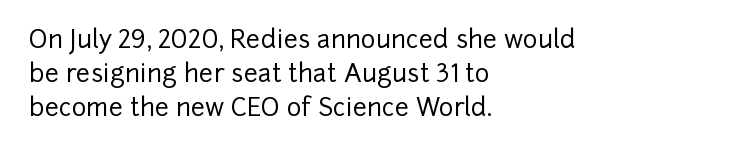
{"italic": "no", "underline": "no", "align": "left", "line_spacing": "normal", "line_spacing_ratio": 1.37, "letter_spacing": "normal", "letter_spacing_em": 0.0, "glyph_px": 25}
